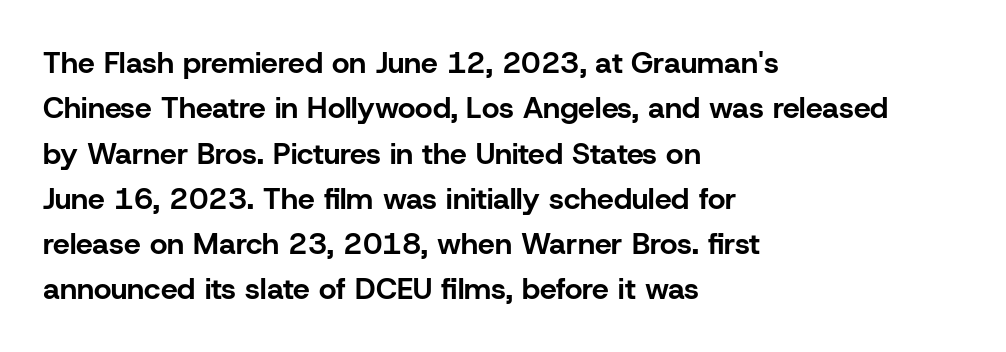
Here the glyphs are tracked normally, forming tight word shapes. Which margin do the lines hug? The left one — the right edge is uneven. Is the type bold? Yes — the strokes are clearly thick and heavy. Horizontal bands of white between lines are of average thickness.
